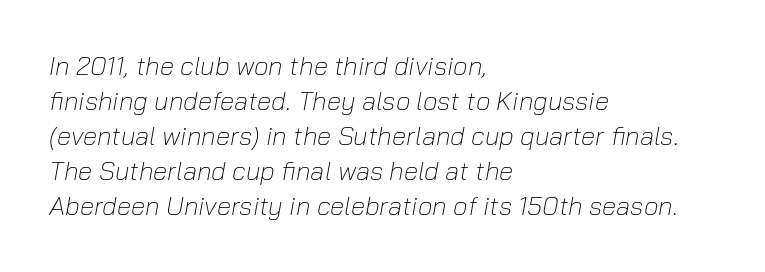
{"italic": "yes", "lean": "right", "slant_degrees": 10, "bold": "no", "underline": "no", "align": "left", "line_spacing": "normal", "line_spacing_ratio": 1.35, "letter_spacing": "normal", "letter_spacing_em": 0.0, "glyph_px": 26}
